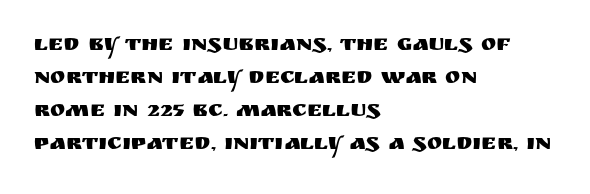
Q: Is the text italic (slanted)? A: No, it is upright.
Q: Is the text underlined? A: No.
Q: How is the paragraph aligned? A: Left-aligned.
Q: Is the spacing between letters normal or unusually wide? A: Normal.
Q: Is the spacing between lines tight, normal or loose? A: Normal.
